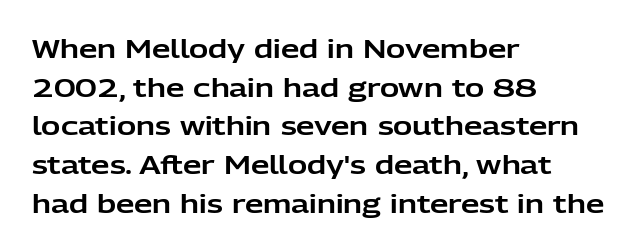
{"italic": "no", "underline": "no", "align": "left", "line_spacing": "normal", "line_spacing_ratio": 1.49, "letter_spacing": "normal", "letter_spacing_em": 0.0, "glyph_px": 26}
